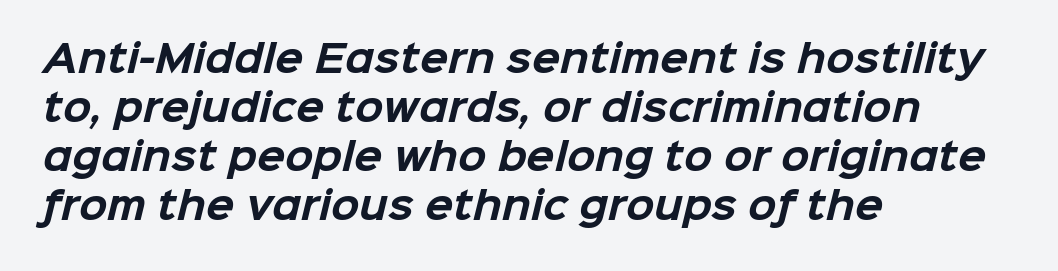
{"serif": "no", "bold": "yes", "weight": "bold", "width": "normal", "stroke_contrast": "low", "x_height": "medium", "monospaced": "no", "underline": "no", "align": "left", "line_spacing": "normal", "line_spacing_ratio": 1.32, "letter_spacing": "normal", "letter_spacing_em": 0.0, "glyph_px": 37}
